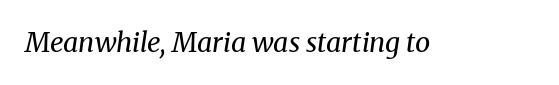
The image shows 27 px text type, italic (leaning right); set normal letter spacing, not underlined.
